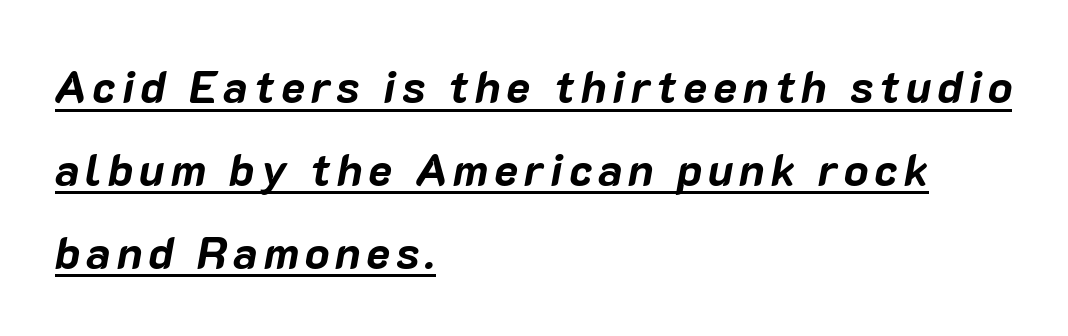
The image shows 45 px bold type, italic (leaning right); set left-aligned, line spacing 1.84x, underlined; low stroke contrast and a medium x-height.
